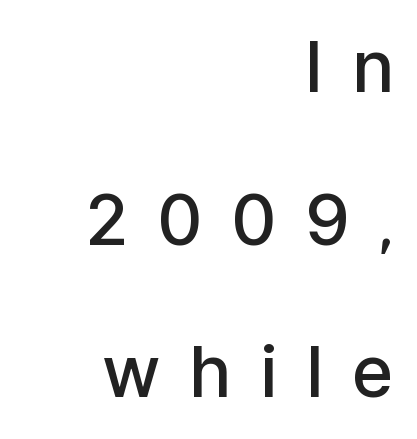
The line-height multiplier appears high, well above default. The glyphs are unaccompanied by any horizontal stroke below them. The compositor pushed each line to the right boundary. Tall strokes in this sample are plumb rather than angled. The glyphs have the mass of a demibold cut, below bold. Observe the absence of serifs on each vertical stroke in this sample.
